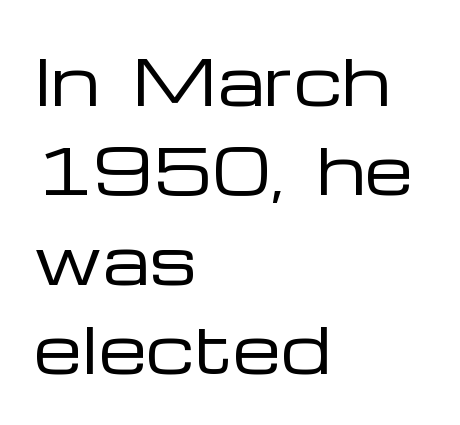
{"serif": "no", "italic": "no", "bold": "no", "weight": "regular", "width": "wide", "stroke_contrast": "low", "x_height": "medium", "monospaced": "no", "underline": "no", "align": "left", "line_spacing": "normal", "line_spacing_ratio": 1.44, "letter_spacing": "normal", "letter_spacing_em": 0.0, "glyph_px": 62}
